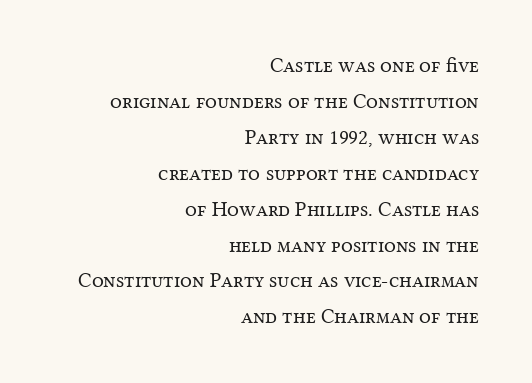
The image shows 21 px text type, upright; set right-aligned, line spacing 1.71x, normal letter spacing, not underlined.
